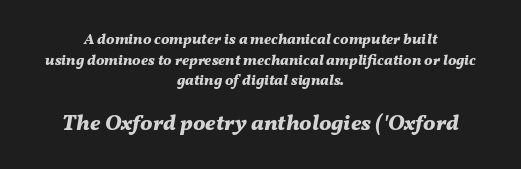
{"italic": "yes", "lean": "right", "slant_degrees": 11, "bold": "yes", "underline": "no", "align": "center", "line_spacing": "normal", "line_spacing_ratio": 1.38, "letter_spacing": "normal", "letter_spacing_em": 0.0, "larger_block": "second", "size_ratio": 1.47, "glyph_px": 22}
